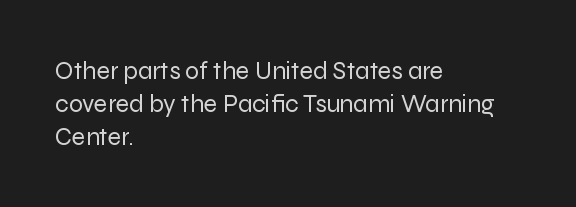
The setting favours the left margin, as ordinary paragraphs usually do. The letters stand upright; this is a roman face. Does the leading feel generous? No, just average. The passage shown has conventional tracking throughout. Each stroke keeps to a modest, everyday thickness or less.
